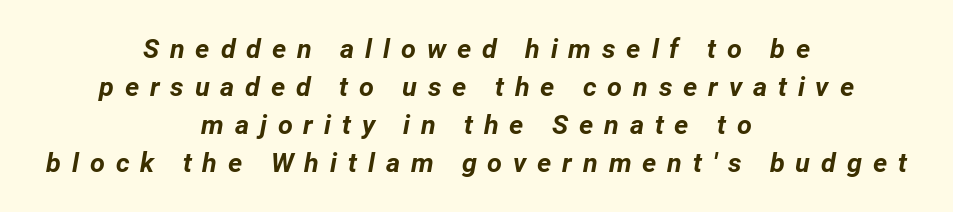
Is there much room between lines? A standard amount, neither cramped nor airy. The strokes are fattened all the way to bold. The compositor balanced each line on the midline. Every character sits at an angle, as italics do.
